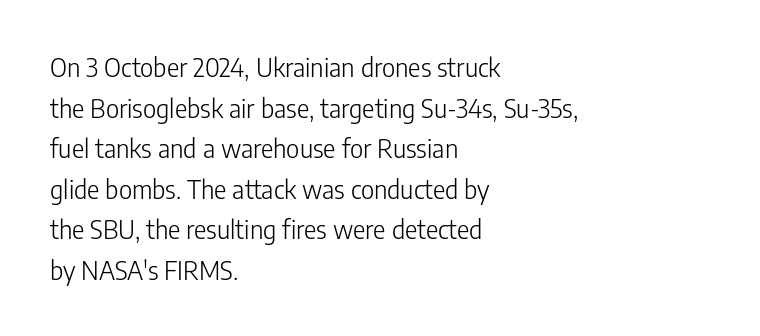
{"italic": "no", "bold": "no", "underline": "no", "align": "left", "line_spacing": "normal", "line_spacing_ratio": 1.56, "letter_spacing": "normal", "letter_spacing_em": 0.0, "glyph_px": 26}
